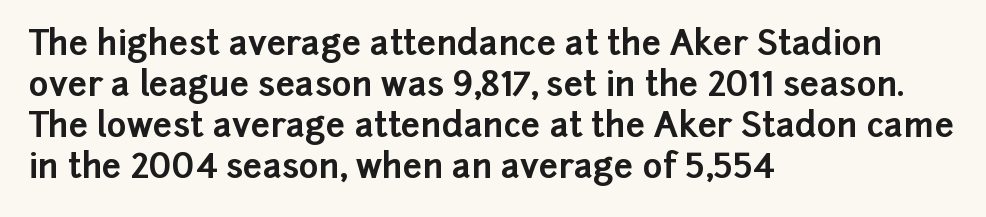
The image shows 34 px bold sans-serif type, upright; set left-aligned, line spacing 1.21x, normal letter spacing, not underlined; low stroke contrast and a medium x-height.
